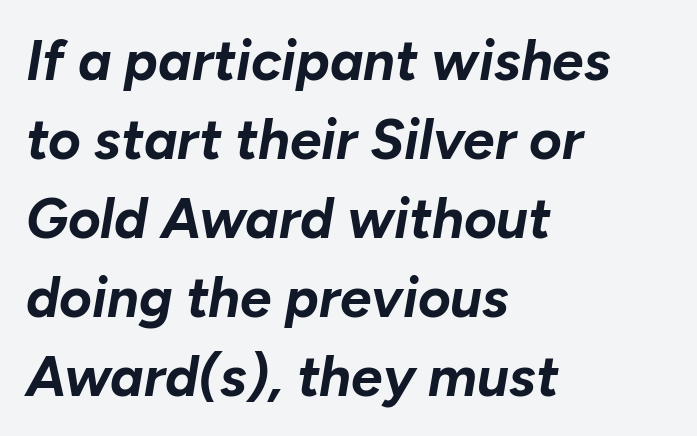
Descenders are the only things crossing below the line. Honestly, the letter spacing is just normal — you wouldn't notice it. The letters are slanted; this is an italic face. If you drew a ruler down the left edge, every line would touch it.
